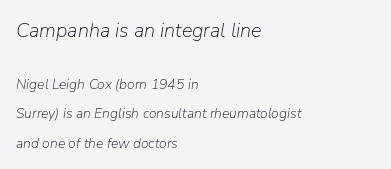
Does the copy run flush right? No — it runs flush left. Anything drawn beneath the words? Only blank space. Tall strokes in this sample are angled rather than plumb. Nothing heavy about these letters — not bold at all.
